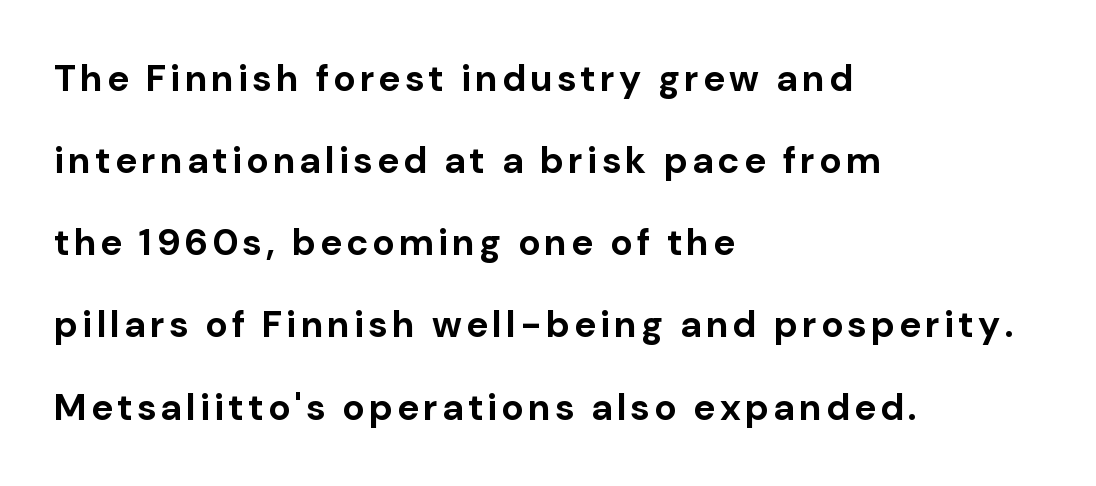
Q: Is the text bold? A: Yes.
Q: Is the text italic (slanted)? A: No, it is upright.
Q: Is the typeface a serif or a sans-serif typeface? A: Sans-serif.
Q: Is the text underlined? A: No.
Q: How is the paragraph aligned? A: Left-aligned.
Q: Is the spacing between lines tight, normal or loose? A: Loose.
Q: Width (condensed, normal, or wide)? A: Normal.
Q: Stroke contrast? A: Low.
Q: x-height? A: Medium.
Q: Monospaced? A: No.
